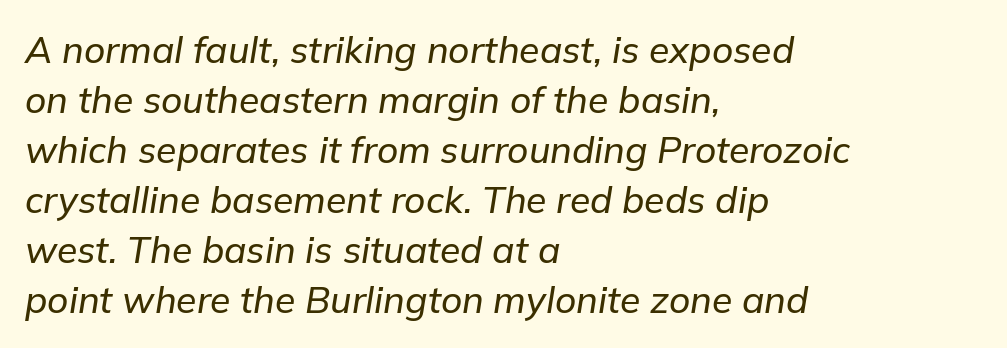
{"italic": "yes", "lean": "right", "slant_degrees": 9, "width": "normal", "stroke_contrast": "low", "x_height": "medium", "monospaced": "no", "underline": "no", "align": "left", "line_spacing": "normal", "line_spacing_ratio": 1.35, "letter_spacing": "normal", "letter_spacing_em": 0.0, "glyph_px": 37}
